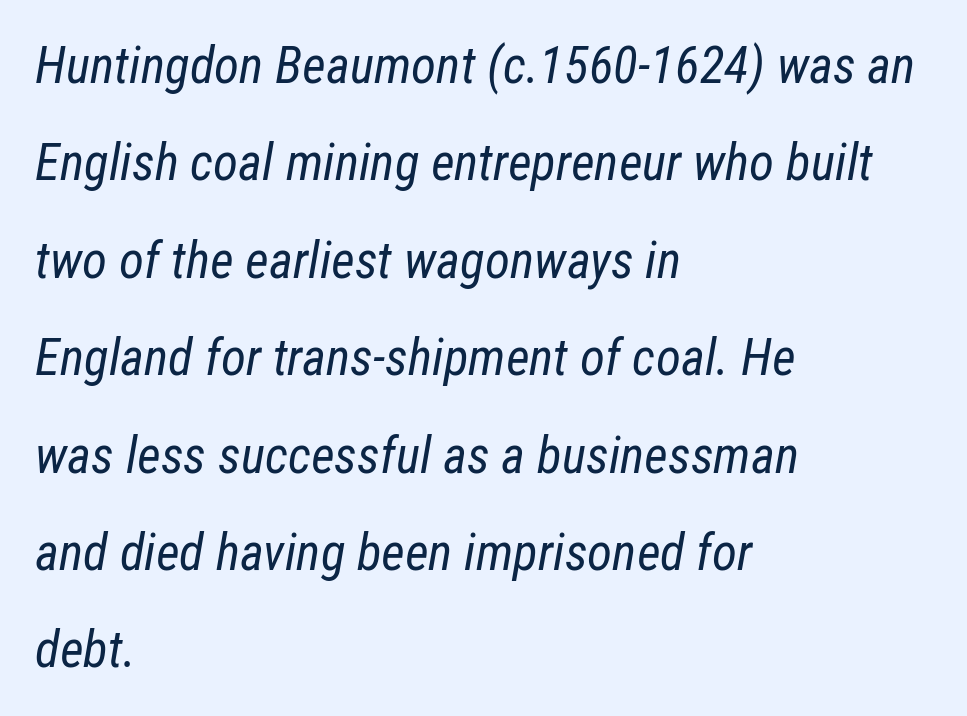
The image shows 51 px regular-weight, condensed type, italic (leaning right); set left-aligned, loose line spacing (1.91x), normal letter spacing, not underlined; low stroke contrast and a medium x-height.
